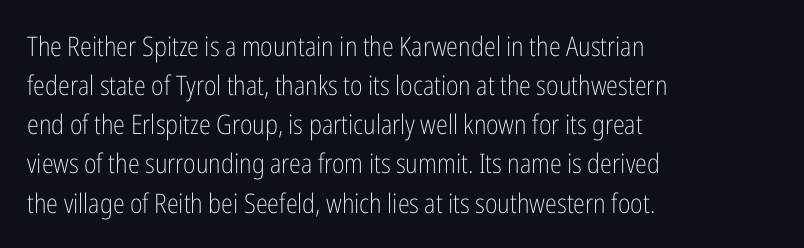
The image shows 27 px text type, upright; set left-aligned, normal line spacing (1.45x), normal letter spacing, not underlined.
